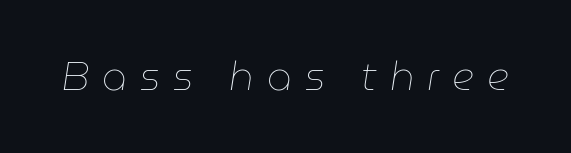
The image shows 39 px thin type, italic (leaning right); set unusually wide letter spacing (+0.33 em), not underlined; low stroke contrast and a medium x-height.
